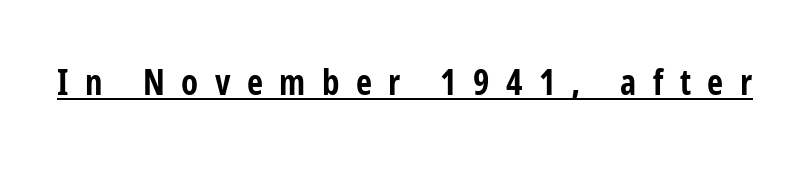
The image shows 35 px bold, condensed sans-serif type, upright; set unusually wide letter spacing (+0.47 em), underlined; low stroke contrast and a medium x-height.
